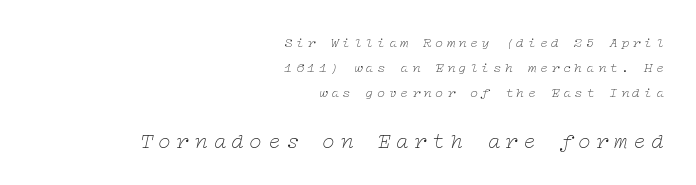
Q: Is the text bold? A: No.
Q: Is the text italic (slanted)? A: Yes, it leans right by about 12 degrees.
Q: Is the text underlined? A: No.
Q: How is the paragraph aligned? A: Right-aligned.
Q: Is the spacing between letters normal or unusually wide? A: Unusually wide.
Q: Which block of text is set in a larger size, the first (top) or the second (bottom)? A: The second (bottom) one.
